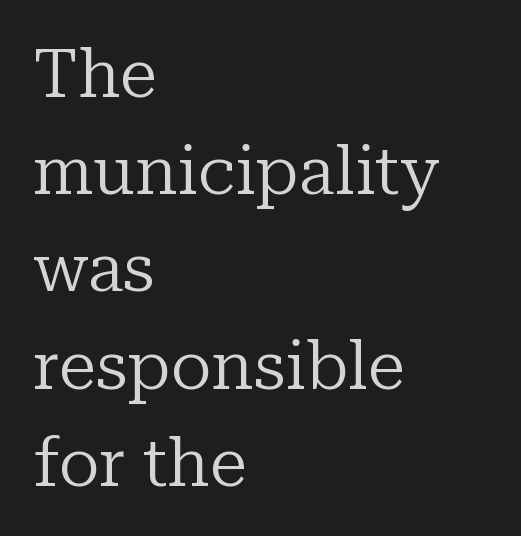
The image shows 68 px regular-weight serif type, upright; set left-aligned, normal line spacing (1.43x), normal letter spacing, not underlined; low stroke contrast and a medium x-height.
